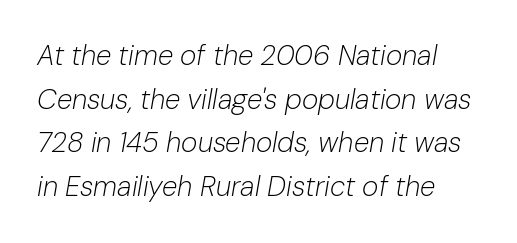
The image shows 28 px light type, italic (leaning right); set left-aligned, normal line spacing (1.56x), normal letter spacing, not underlined; low stroke contrast and a medium x-height.
